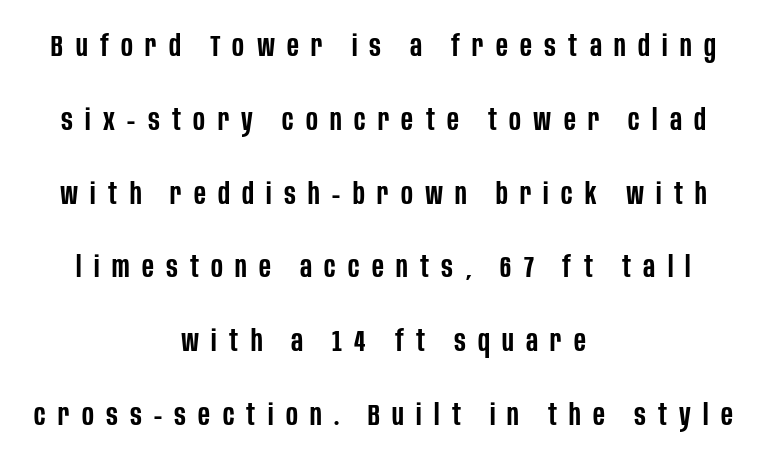
Think of a printed novel: that variable character pitch is what you see here. Clear beneath every line of the passage. The specimen reads as upright at a glance. Every letter is mildly thick-stroked: semibold rather than bold. Vertical spacing — loose. Look at the bottom of the vertical strokes: they stop flat, with no serifs.
